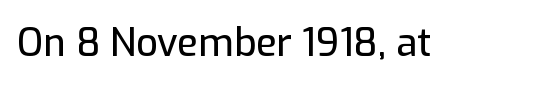
The string is rendered with underlining switched off. Is this a sans? Yes — the strokes have no serifs. Character widths vary here, with narrow letters taking less room than wide ones. Posture: vertical. These lines keep a tight, regular rhythm from letter to letter.
